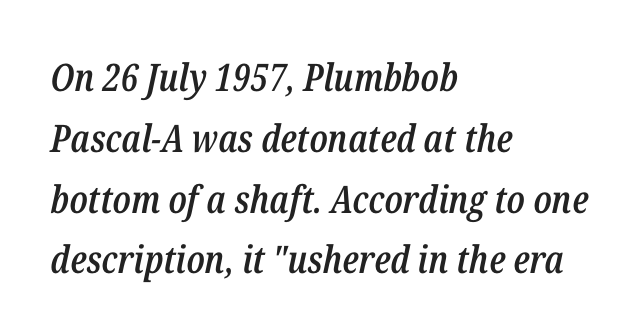
The image shows 38 px semibold, condensed type, italic (leaning right); set left-aligned, normal line spacing (1.6x), normal letter spacing, not underlined; low stroke contrast and a medium x-height.
